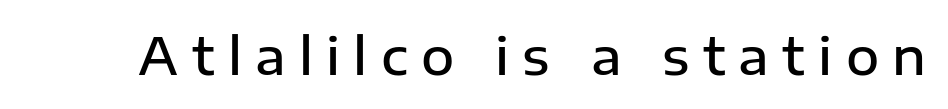
The image shows 51 px semibold sans-serif type, upright; set unusually wide letter spacing (+0.26 em), not underlined; low stroke contrast and a medium x-height.
